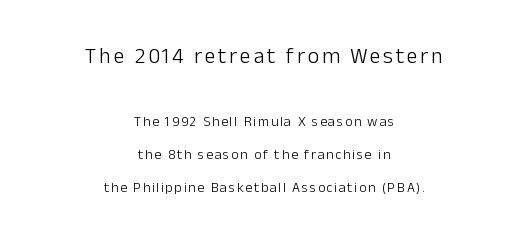
A light-to-regular cut is what we see here. The lettering stays uniformly vertical, giving the passage a roman look. The text block is weighted toward neither margin, spreading evenly from the middle. The rendering uses a large line-height, opening up the rows. Quick note: underline off. These two chunks differ in scale, with the top chunk taking the larger measure.
